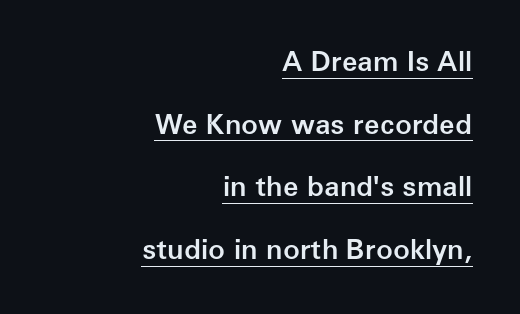
Typographic density is moderately raised because the face is semibold. To sum up the face: it is a sans, with no serifs. How are the letters spaced? Ordinarily, with no added tracking. How would I describe the line gaps? Wide and relaxed.
